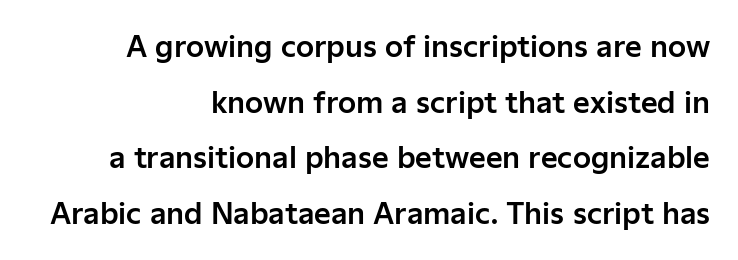
Rows of type keep a wide berth in the vertical direction. Clear beneath every line of the passage. This is roman type, the default non-slanted kind. Spacing verdict: proportional, widths tailored to each character. The letters carry no serifs — their stems end cleanly without finishing strokes.
